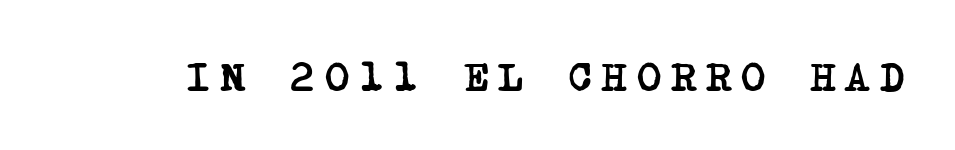
This rendering widens character spacing well past its baseline value. The characters look thick and weighty, a clear bold. No word sits above an underline. Serifs: yes, visible at the terminals of the letterforms.
